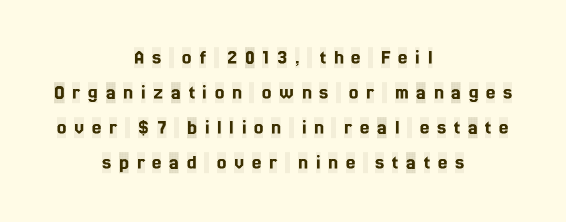
The tracking jumps out immediately: characters are airy and widely separated. Normally led — the rows are evenly, conventionally spaced. Line starts and ends both wander, symmetrically. If you drew a line through each stem, it would be perfectly vertical.
